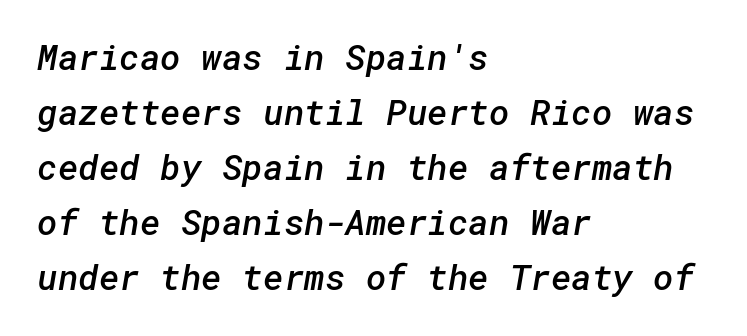
Q: Is the text bold? A: Semi-bold.
Q: Is the typeface a serif or a sans-serif typeface? A: Sans-serif.
Q: Is the text underlined? A: No.
Q: How is the paragraph aligned? A: Left-aligned.
Q: Is the spacing between letters normal or unusually wide? A: Normal.
Q: Is the spacing between lines tight, normal or loose? A: Normal.
Q: Width (condensed, normal, or wide)? A: Normal.
Q: Stroke contrast? A: Low.
Q: x-height? A: Medium.
